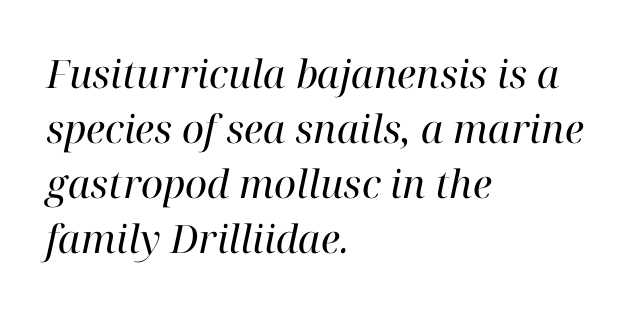
{"serif": "yes", "italic": "yes", "lean": "right", "slant_degrees": 12, "bold": "no", "weight": "regular", "width": "normal", "stroke_contrast": "high", "x_height": "medium", "monospaced": "no", "underline": "no", "align": "left", "line_spacing": "normal", "line_spacing_ratio": 1.41, "letter_spacing": "normal", "letter_spacing_em": 0.0, "glyph_px": 39}
